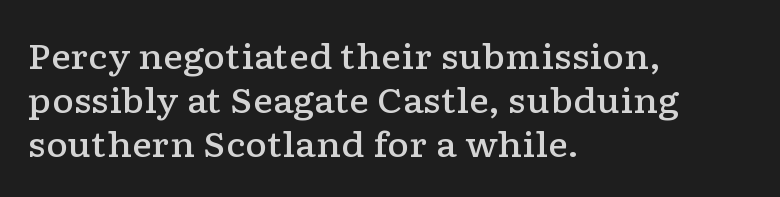
The image shows 34 px semibold, wide serif type, upright; set left-aligned, normal line spacing (1.3x), normal letter spacing, not underlined; low stroke contrast and a medium x-height.
